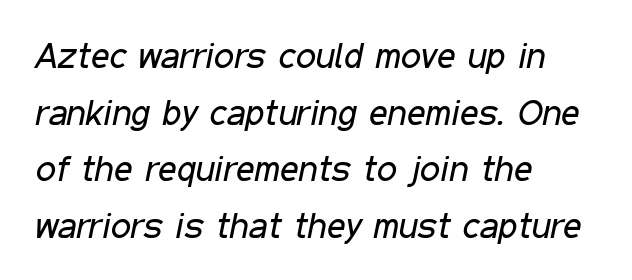
The space beneath each line is pristine and unruled. The lines are quadded left. A quiet, ordinary-to-light weight characterises the typeface. In terms of letterspacing, this is plain default setting.
